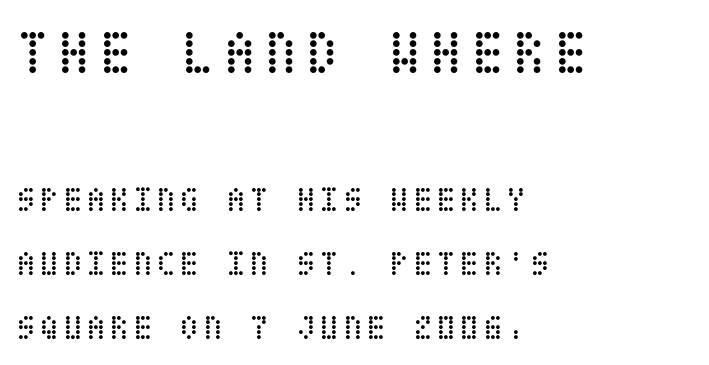
{"italic": "no", "bold": "no", "weight": "regular", "width": "condensed", "stroke_contrast": "low", "x_height": "large", "underline": "no", "align": "left", "line_spacing_ratio": 1.83, "larger_block": "first", "size_ratio": 1.77, "glyph_px": 62}
